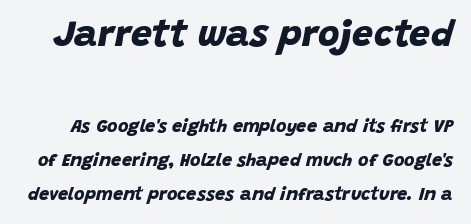
Serifs: no, the terminals of the letterforms are clean. Does extra space separate the letters? No, they use regular spacing. Varying glyph widths throughout — classic text-font behaviour. The zone under the glyphs is completely vacant.
